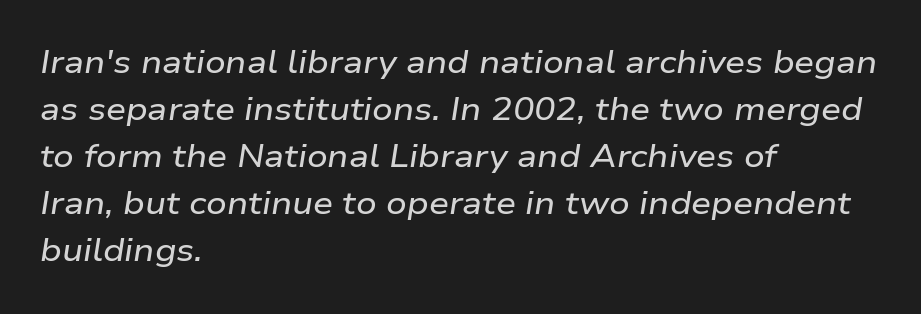
{"italic": "yes", "lean": "right", "slant_degrees": 9, "width": "wide", "stroke_contrast": "low", "x_height": "medium", "monospaced": "no", "underline": "no", "align": "left", "line_spacing": "normal", "line_spacing_ratio": 1.47, "letter_spacing": "normal", "letter_spacing_em": 0.0, "glyph_px": 32}
